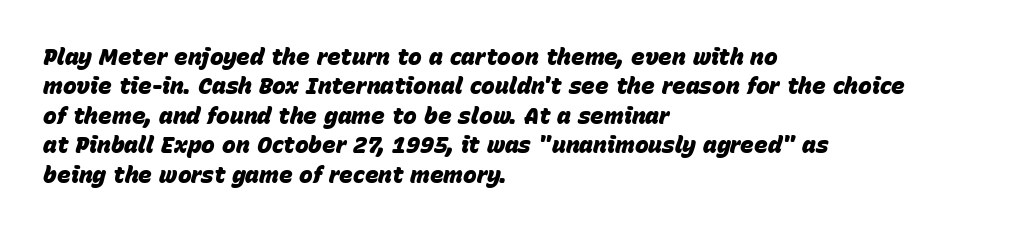
The image shows 23 px bold type, italic (leaning right); set left-aligned, normal line spacing (1.28x), normal letter spacing, not underlined.
